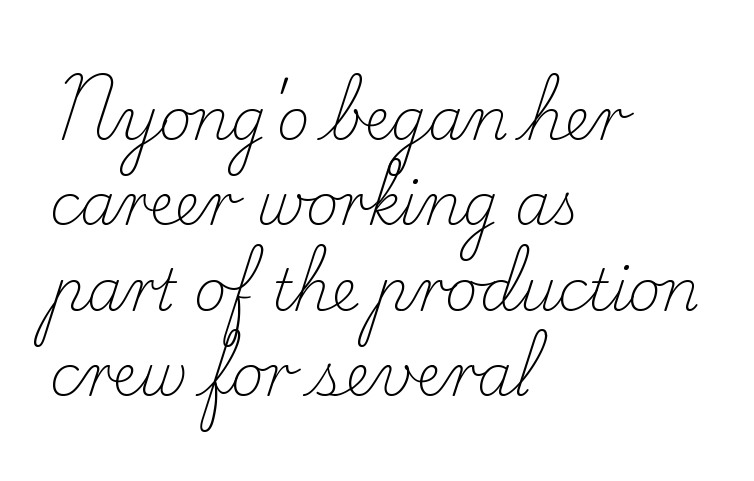
Small tapered or slab feet sit at the stroke ends, so this counts as serif. Beneath every word, the page is bare. A light-to-regular cut is what we see here.
